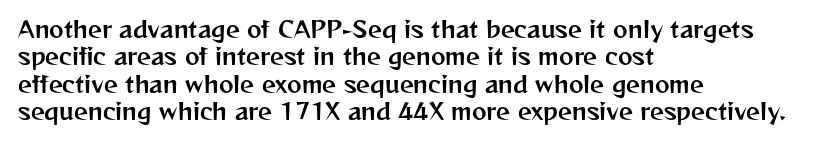
Q: Is the text italic (slanted)? A: No, it is upright.
Q: Is the text underlined? A: No.
Q: How is the paragraph aligned? A: Left-aligned.
Q: Is the spacing between letters normal or unusually wide? A: Normal.
Q: Is the spacing between lines tight, normal or loose? A: Normal.
